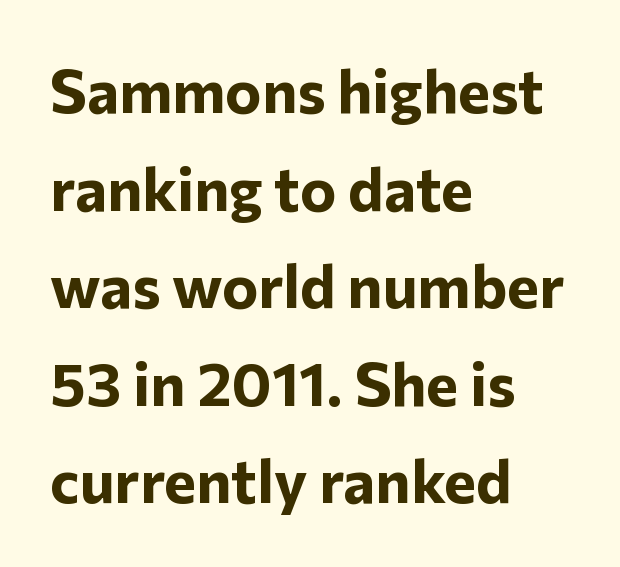
The image shows 61 px bold sans-serif type, upright; set left-aligned, normal line spacing (1.6x), normal letter spacing, not underlined; low stroke contrast and a medium x-height.
